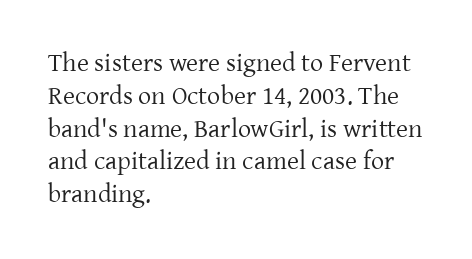
Check the space under the baseline: it is left empty. Posture: upright roman. Is the type heavy? It reads as light-to-regular instead. One-word summary of the alignment: left. The line-height multiplier appears to be the usual default.
